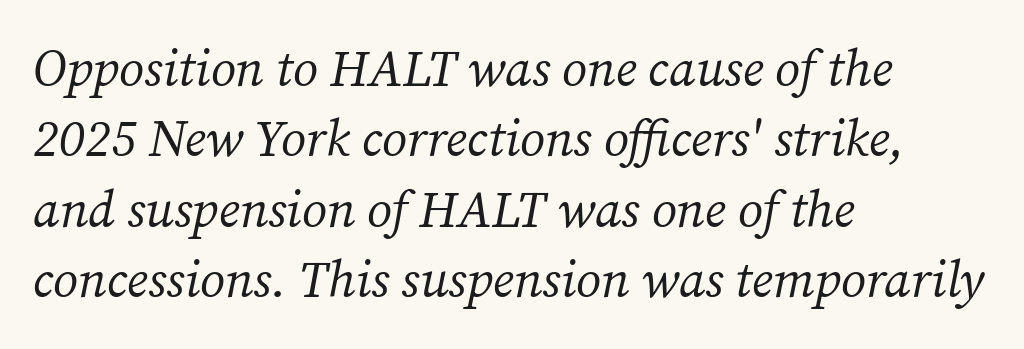
The image shows 51 px regular-weight serif type, italic (leaning right); set left-aligned, normal line spacing (1.38x), normal letter spacing, not underlined; medium stroke contrast and a medium x-height.
